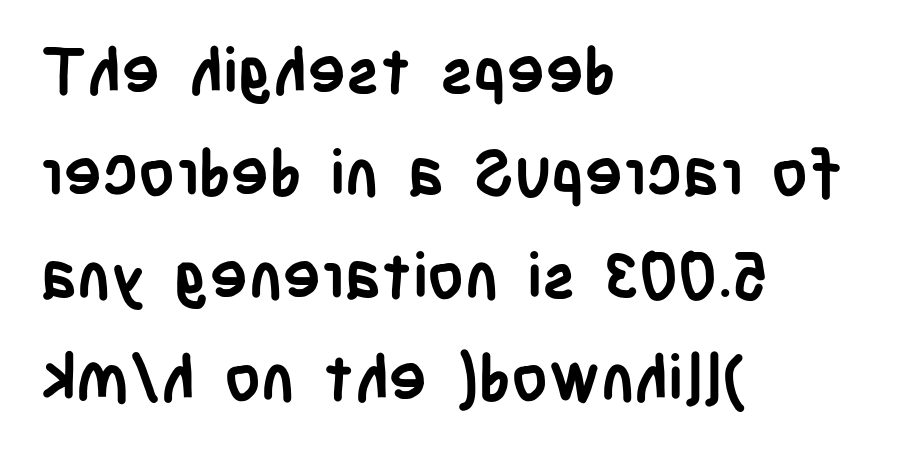
Upright lettering throughout. How heavy is the stroke? Heavy — this is a bold. Descenders are the only things crossing below the line. A sans-serif font was chosen for this passage. Do the characters align in a grid? No, the font is proportional. Observe the ordinary spacing: letters are neighbours, not strangers.
